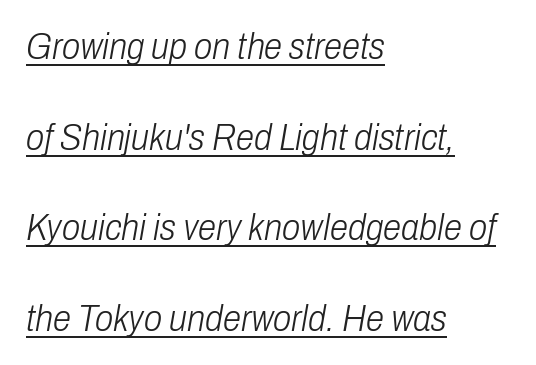
The image shows 37 px light, condensed type, italic (leaning right); set left-aligned, loose line spacing (2.45x), normal letter spacing, underlined; low stroke contrast and a medium x-height.
